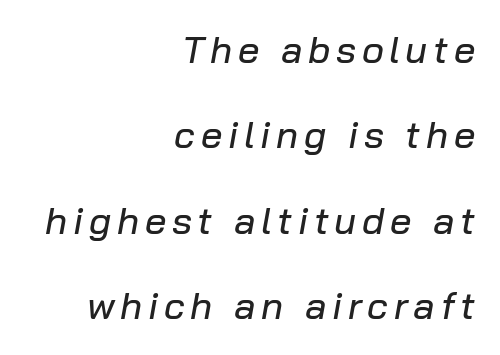
{"italic": "yes", "lean": "right", "slant_degrees": 10, "width": "normal", "stroke_contrast": "low", "x_height": "medium", "monospaced": "no", "underline": "no", "align": "right", "line_spacing": "loose", "line_spacing_ratio": 2.25, "glyph_px": 38}
